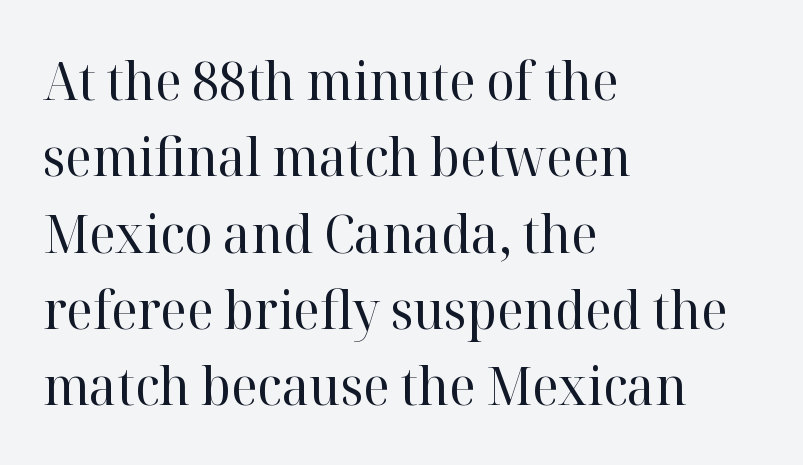
Unbolded letterforms with no extra heft. Looks like regular typesetting: each glyph gets only the width it needs. No extra tracking has been applied to these lines. Horizontal bands of white between lines are of average thickness. All the whitespace from short lines collects on the right.
